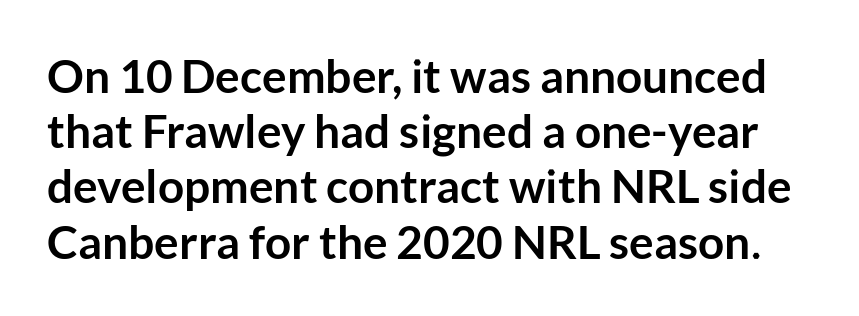
You could not count columns in this text — the font is proportionally spaced. Typographic density is high because the face is bold. The face used here is a sans, in the tradition of grotesques and geometrics. Glyph-to-glyph distance matches everyday printed text. Every stem runs plumb, perpendicular to the baseline. The words here are not underlined.
